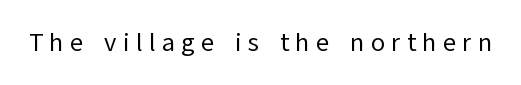
{"italic": "no", "bold": "no", "underline": "no", "letter_spacing": "wide", "letter_spacing_em": 0.24, "glyph_px": 26}
